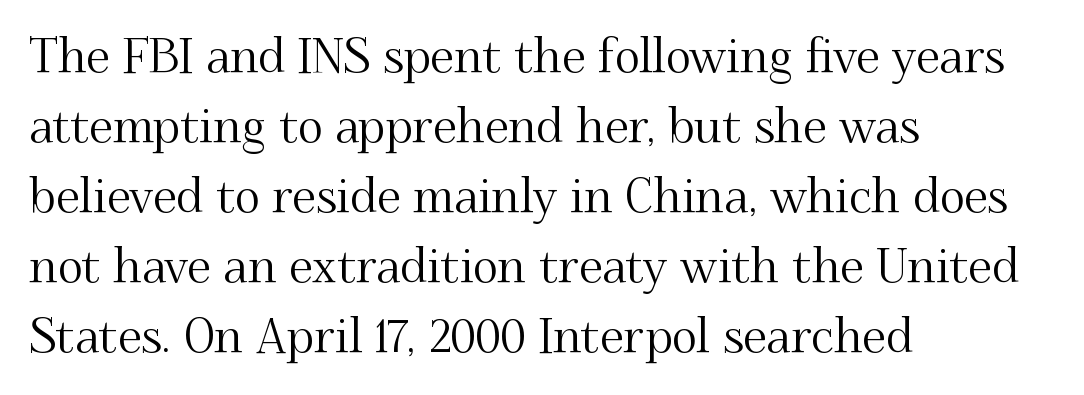
{"serif": "yes", "italic": "no", "width": "normal", "stroke_contrast": "medium", "x_height": "small", "monospaced": "no", "underline": "no", "align": "left", "line_spacing": "normal", "line_spacing_ratio": 1.46, "letter_spacing": "normal", "letter_spacing_em": 0.0, "glyph_px": 48}
